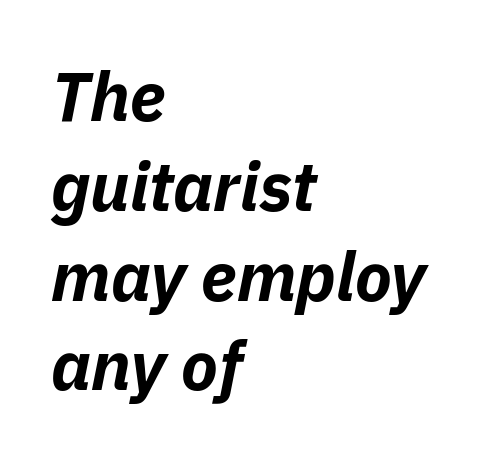
Q: Is the text bold? A: Yes.
Q: Is the text italic (slanted)? A: Yes, it leans right by about 11 degrees.
Q: Is the text underlined? A: No.
Q: How is the paragraph aligned? A: Left-aligned.
Q: Is the spacing between letters normal or unusually wide? A: Normal.
Q: Is the spacing between lines tight, normal or loose? A: Normal.
Q: Width (condensed, normal, or wide)? A: Normal.
Q: Stroke contrast? A: Low.
Q: x-height? A: Medium.
Q: Monospaced? A: No.
